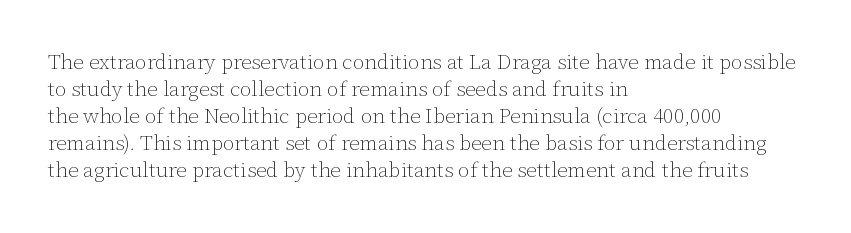
The passage shown is not underscored anywhere. Summary of vertical rhythm: regular, with standard interline spacing. The rag falls on the right side of this text block. Notice how the stems are strictly vertical — no italics here. Vertical stems look standard width or narrower in stroke.
